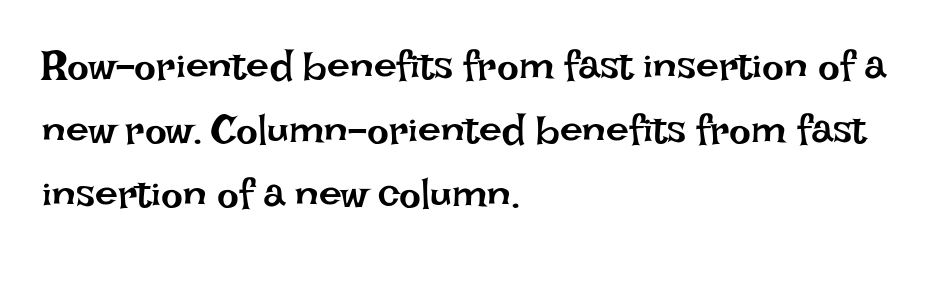
Notice how descenders clear the ascenders below comfortably — that's standard leading. The strip under each line holds only bare page. Each letter keeps its own natural width here, so spacing adapts to shape. The face looks like a standard text weight, possibly lighter. Visually the block forms a straight wall on the left and a jagged coastline on the right.
